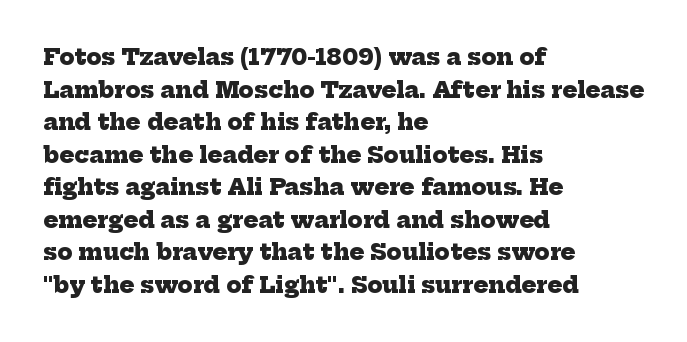
The image shows 22 px bold type; set left-aligned, normal line spacing (1.48x), normal letter spacing, not underlined.
